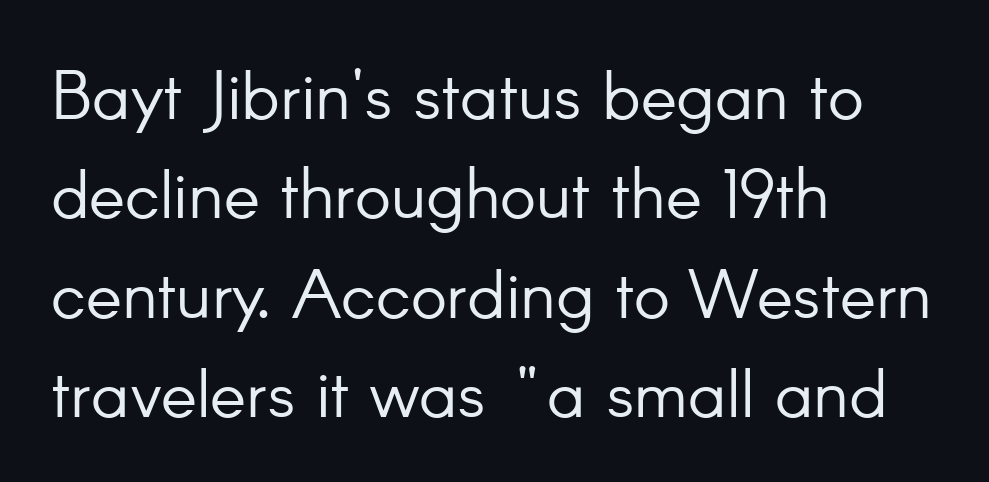
Q: Is the text bold? A: No.
Q: Is the text italic (slanted)? A: No, it is upright.
Q: Is the typeface a serif or a sans-serif typeface? A: Sans-serif.
Q: Is the text underlined? A: No.
Q: How is the paragraph aligned? A: Left-aligned.
Q: Is the spacing between letters normal or unusually wide? A: Normal.
Q: Is the spacing between lines tight, normal or loose? A: Normal.
Q: Width (condensed, normal, or wide)? A: Normal.
Q: Stroke contrast? A: Low.
Q: x-height? A: Small.
Q: Monospaced? A: No.
